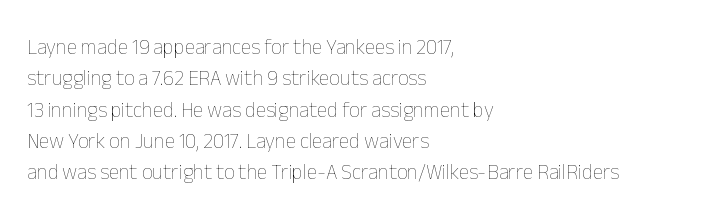
{"italic": "no", "bold": "no", "underline": "no", "align": "left", "line_spacing": "normal", "line_spacing_ratio": 1.49, "letter_spacing": "normal", "letter_spacing_em": 0.0, "glyph_px": 21}
